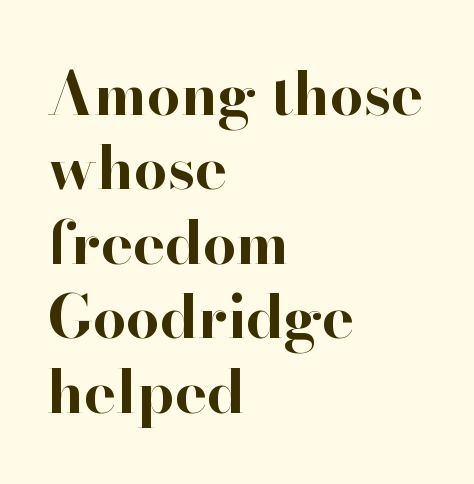
Does the lettering tilt? It doesn't — this is upright. Words appear dense and cohesive because spacing is normal. Notice how thick the strokes are: this is what a full bold looks like. Character widths vary here, with narrow letters taking less room than wide ones.
